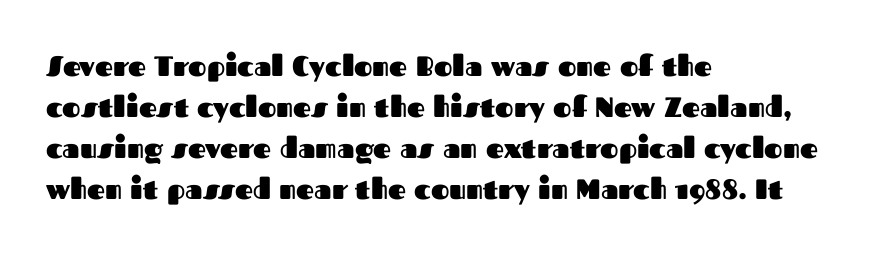
Standard letterfit; no display-style spreading of the glyphs. Leading matches the norm, producing a regular column. In CSS terms this would be text-align: left. Upright lettering throughout. Stroke thickness is high; the sample reads as a true bold. Character widths vary here, with narrow letters taking less room than wide ones.
